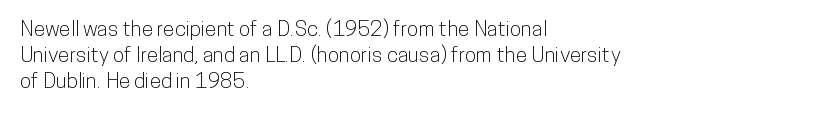
The image shows 21 px text type, upright; set left-aligned, line spacing 1.24x, normal letter spacing, not underlined.
